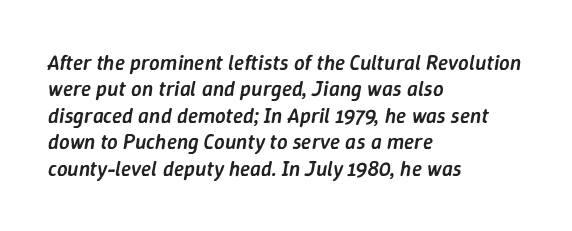
The image shows 21 px text type, italic (leaning right); set left-aligned, normal line spacing (1.26x), normal letter spacing, not underlined.
